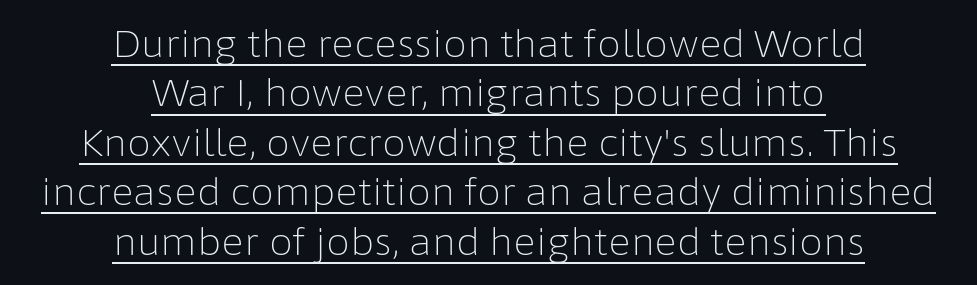
The image shows 38 px light sans-serif type, upright; set centered, normal line spacing (1.3x), normal letter spacing, underlined; low stroke contrast and a medium x-height.
